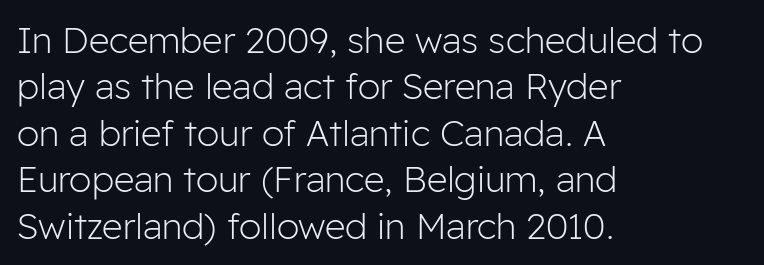
Honestly, the letter spacing is just normal — you wouldn't notice it. The characters are drawn with everyday or finer stroke widths. The line-height multiplier appears to be the usual default. Plain, unruled lines of type. Varying glyph widths throughout — classic text-font behaviour.
